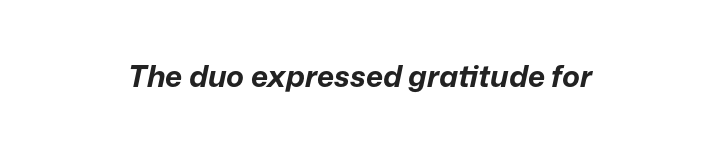
A bare baseline throughout the passage. How are the letters spaced? Ordinarily, with no added tracking. The passage shown is typed in a proportional face where columns would drift. On the weight axis this lands at bold, roughly 700. The passage shown leans; its letterforms are oblique.
